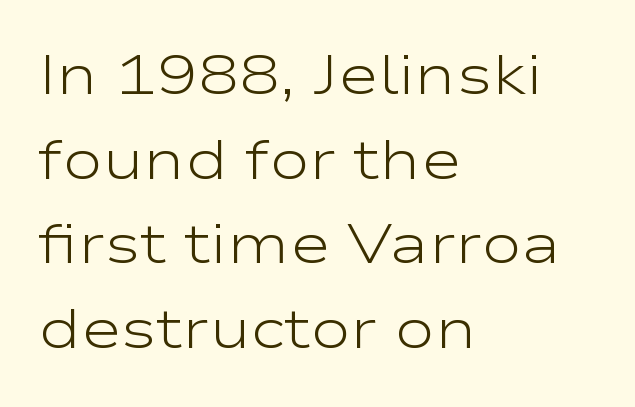
Q: Is the text bold? A: No.
Q: Is the text italic (slanted)? A: No, it is upright.
Q: Is the typeface a serif or a sans-serif typeface? A: Sans-serif.
Q: Is the text underlined? A: No.
Q: How is the paragraph aligned? A: Left-aligned.
Q: Is the spacing between letters normal or unusually wide? A: Normal.
Q: Is the spacing between lines tight, normal or loose? A: Normal.
Q: Width (condensed, normal, or wide)? A: Wide.
Q: Stroke contrast? A: Low.
Q: x-height? A: Medium.
Q: Monospaced? A: No.
